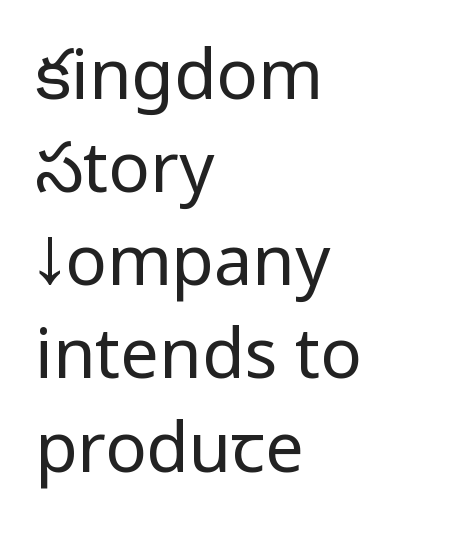
The image shows 69 px regular-weight, condensed sans-serif type, upright; set left-aligned, normal line spacing (1.35x), normal letter spacing, not underlined; low stroke contrast.
